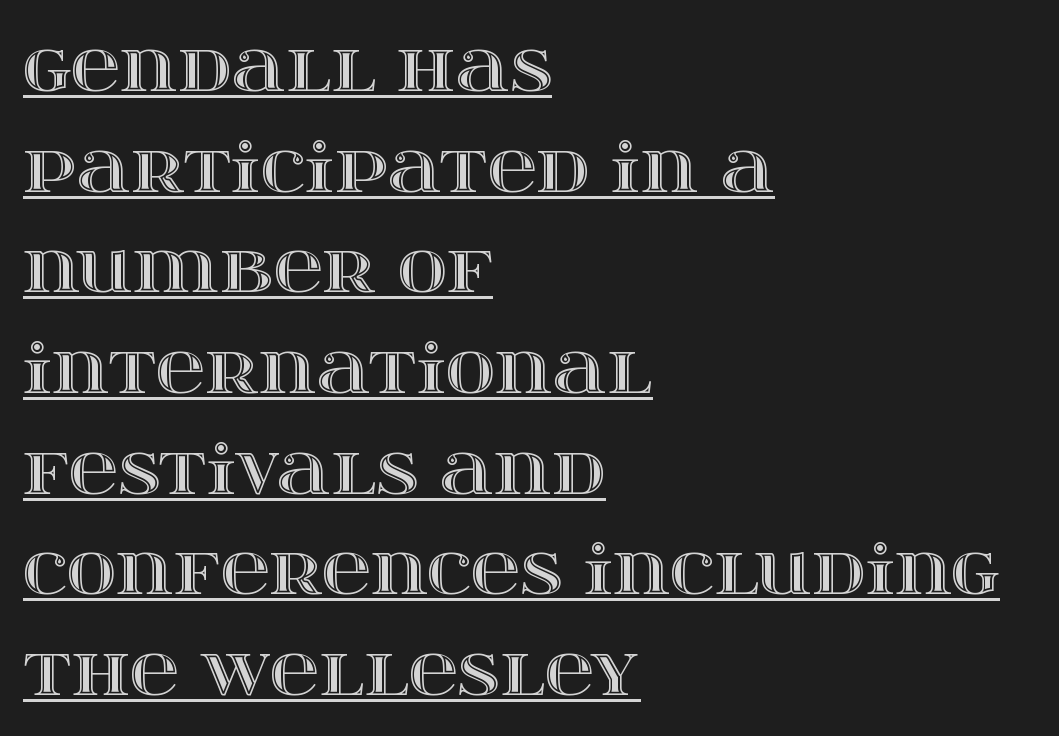
The image shows 68 px wide type, upright; set left-aligned, normal line spacing (1.48x), normal letter spacing, underlined; a large x-height.
